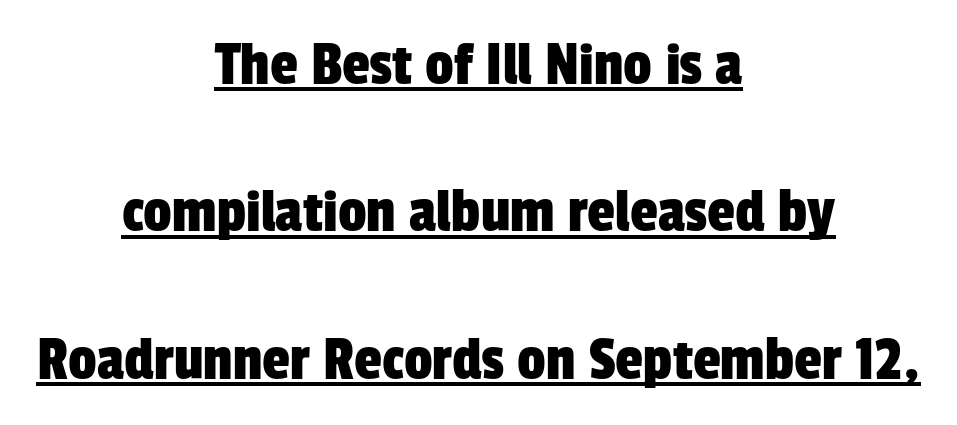
Q: Is the typeface a serif or a sans-serif typeface? A: Sans-serif.
Q: Is the text underlined? A: Yes.
Q: How is the paragraph aligned? A: Centered.
Q: Is the spacing between letters normal or unusually wide? A: Normal.
Q: Is the spacing between lines tight, normal or loose? A: Loose.
Q: Width (condensed, normal, or wide)? A: Condensed.
Q: Stroke contrast? A: Low.
Q: x-height? A: Medium.
Q: Monospaced? A: No.
